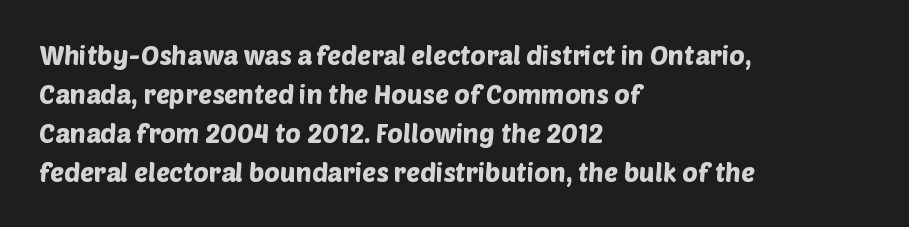
Q: Is the text underlined? A: No.
Q: How is the paragraph aligned? A: Left-aligned.
Q: Is the spacing between letters normal or unusually wide? A: Normal.
Q: Is the spacing between lines tight, normal or loose? A: Normal.
